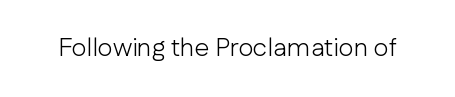
{"italic": "no", "bold": "no", "underline": "no", "letter_spacing": "normal", "letter_spacing_em": 0.0, "glyph_px": 26}
